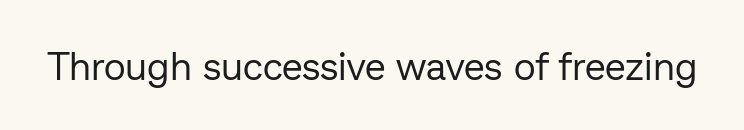
The image shows 38 px regular-weight sans-serif type, upright; set normal letter spacing, not underlined; low stroke contrast and a medium x-height.
